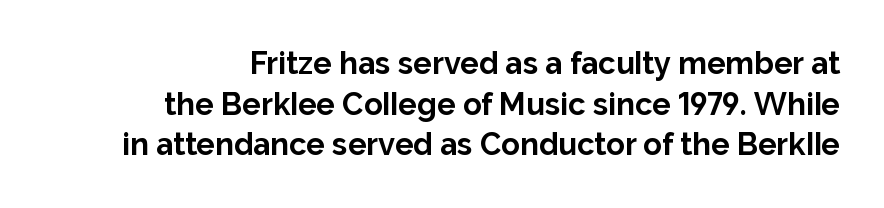
Alignment: flush right. Emphasis by weight is at full strength: bold. Are there feet on the stems? There aren't — it's a sans. Spacing verdict: proportional, widths tailored to each character. The vertical gap from one line to the next is medium.
